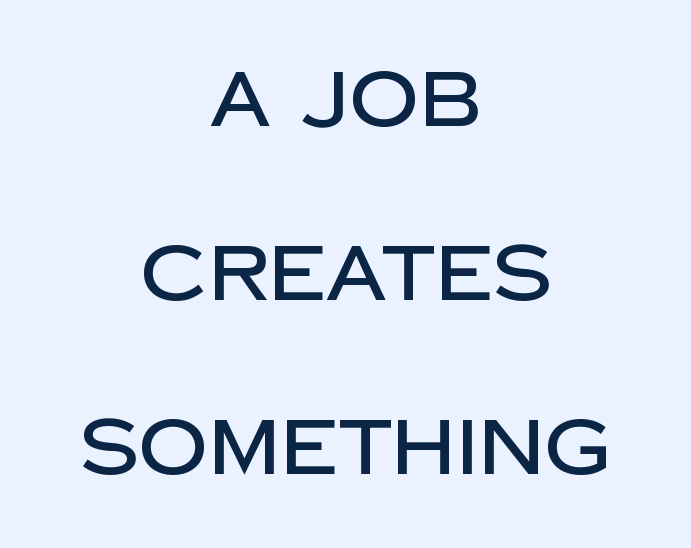
Q: Is the text italic (slanted)? A: No, it is upright.
Q: Is the typeface a serif or a sans-serif typeface? A: Sans-serif.
Q: Is the text underlined? A: No.
Q: How is the paragraph aligned? A: Centered.
Q: Is the spacing between letters normal or unusually wide? A: Normal.
Q: Is the spacing between lines tight, normal or loose? A: Loose.
Q: Width (condensed, normal, or wide)? A: Normal.
Q: Stroke contrast? A: Low.
Q: x-height? A: Large.
Q: Monospaced? A: No.
